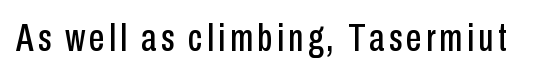
Q: Is the text italic (slanted)? A: No, it is upright.
Q: Is the typeface a serif or a sans-serif typeface? A: Sans-serif.
Q: Is the text underlined? A: No.
Q: Width (condensed, normal, or wide)? A: Condensed.
Q: Stroke contrast? A: Low.
Q: x-height? A: Medium.
Q: Monospaced? A: No.
